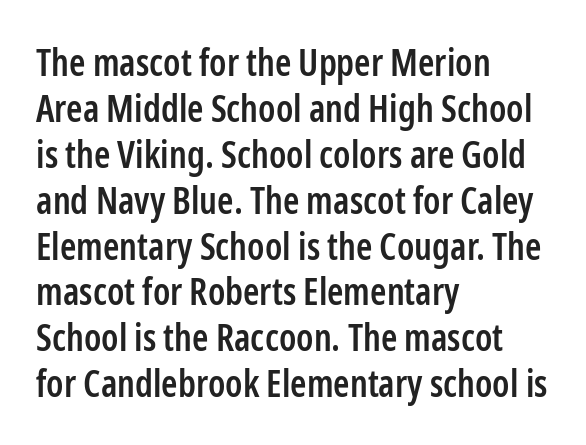
The image shows 37 px semibold, condensed sans-serif type, upright; set left-aligned, line spacing 1.24x, normal letter spacing, not underlined; low stroke contrast and a medium x-height.
